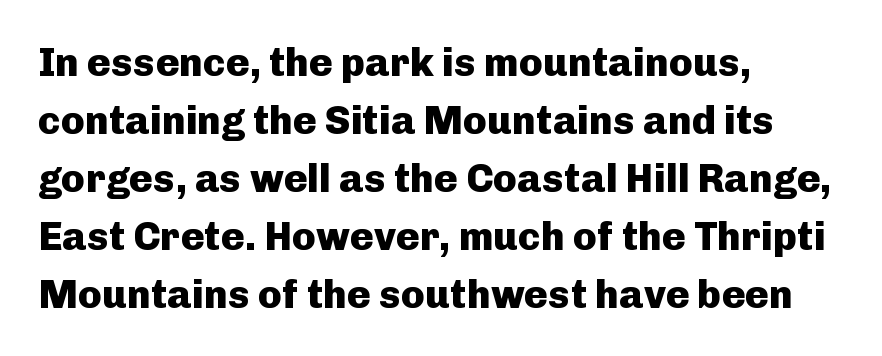
{"serif": "no", "italic": "no", "bold": "yes", "weight": "heavy", "width": "normal", "stroke_contrast": "low", "x_height": "medium", "monospaced": "no", "underline": "no", "align": "left", "line_spacing": "normal", "line_spacing_ratio": 1.45, "letter_spacing": "normal", "letter_spacing_em": 0.0, "glyph_px": 40}
